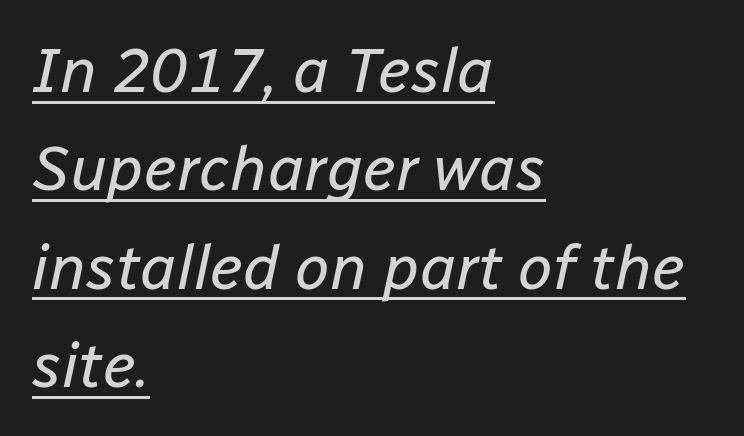
Successive baselines arrive at the customary interval. Each word holds together tightly as a unit, with standard inter-letter gaps. Horizontally, the lines are justified to the leading edge only. Yep, that's italic — everything's leaning.
